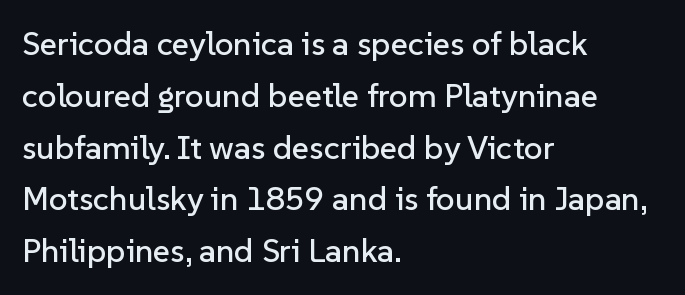
The foot of each line stays bare and open. The type sits square on the baseline with zero lean. The lines are quadded left. The rendering keeps characters at their native spacing. Regarding serifs, this sample does without them.
